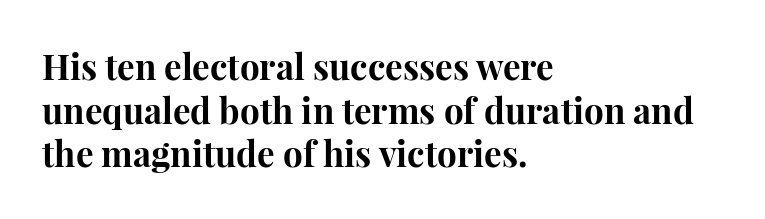
{"serif": "yes", "italic": "no", "bold": "yes", "weight": "bold", "width": "normal", "stroke_contrast": "high", "x_height": "medium", "monospaced": "no", "underline": "no", "align": "left", "line_spacing": "normal", "line_spacing_ratio": 1.25, "letter_spacing": "normal", "letter_spacing_em": 0.0, "glyph_px": 35}
